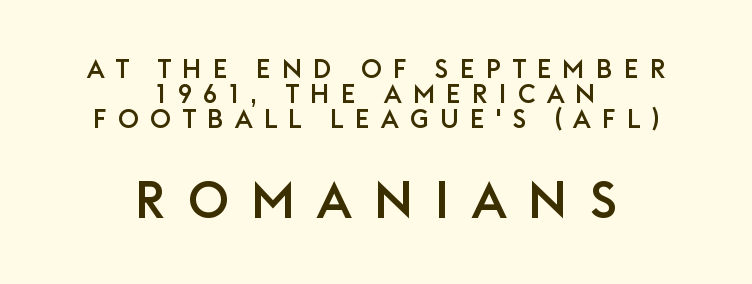
The image shows 51 px sans-serif type, upright; set centered, tight line spacing (0.96x), unusually wide letter spacing (+0.43 em), not underlined; the second (bottom) block is 1.96x larger; low stroke contrast and a large x-height.
